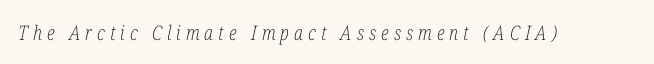
{"italic": "yes", "lean": "right", "slant_degrees": 12, "bold": "no", "underline": "no", "letter_spacing": "wide", "letter_spacing_em": 0.25, "glyph_px": 20}
